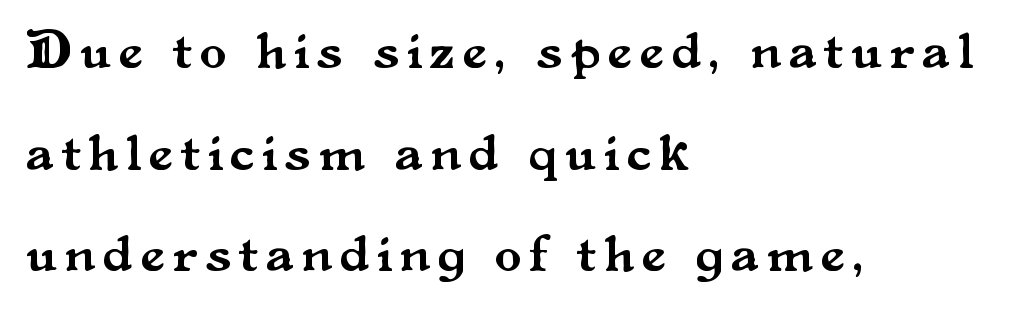
{"serif": "yes", "italic": "no", "width": "normal", "stroke_contrast": "medium", "x_height": "small", "monospaced": "no", "underline": "no", "align": "left", "line_spacing_ratio": 1.88, "glyph_px": 54}
